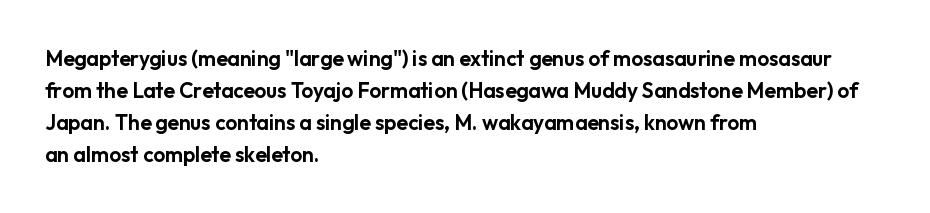
{"italic": "no", "underline": "no", "align": "left", "line_spacing": "normal", "line_spacing_ratio": 1.52, "letter_spacing": "normal", "letter_spacing_em": 0.0, "glyph_px": 21}
